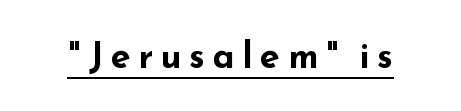
Q: Is the text bold? A: Yes.
Q: Is the text italic (slanted)? A: No, it is upright.
Q: Is the typeface a serif or a sans-serif typeface? A: Sans-serif.
Q: Is the text underlined? A: Yes.
Q: Is the spacing between letters normal or unusually wide? A: Unusually wide.
Q: Width (condensed, normal, or wide)? A: Wide.
Q: Stroke contrast? A: Low.
Q: x-height? A: Small.
Q: Monospaced? A: No.
